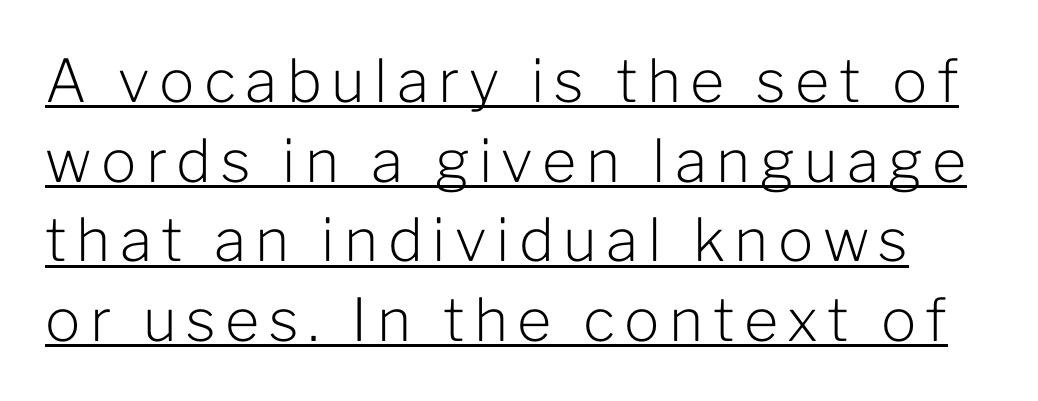
The image shows 59 px light sans-serif type, upright; set normal line spacing (1.35x), underlined; low stroke contrast and a medium x-height.
